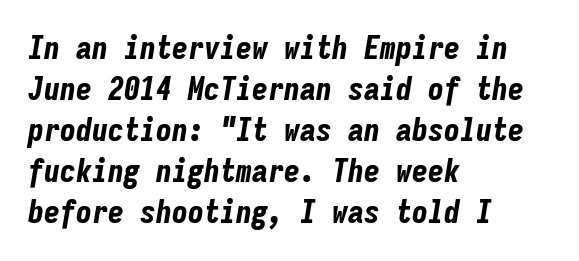
Leftover space on each line is placed entirely after the last word. Honestly, the letter spacing is just normal — you wouldn't notice it. Descenders are the only things crossing below the line. Bold? Absolutely — the strokes are thick and heavy. The axis of the letterforms is tilted away from vertical. Monospaced: the letters line up in strict vertical columns.
